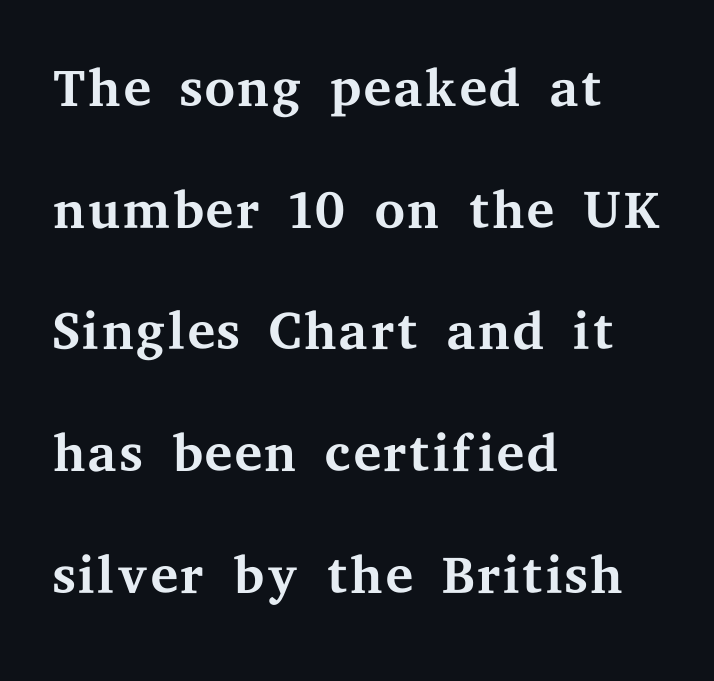
The image shows 79 px regular-weight, wide serif type, upright; set left-aligned, normal line spacing (1.54x), normal letter spacing, not underlined; medium stroke contrast and a medium x-height.
